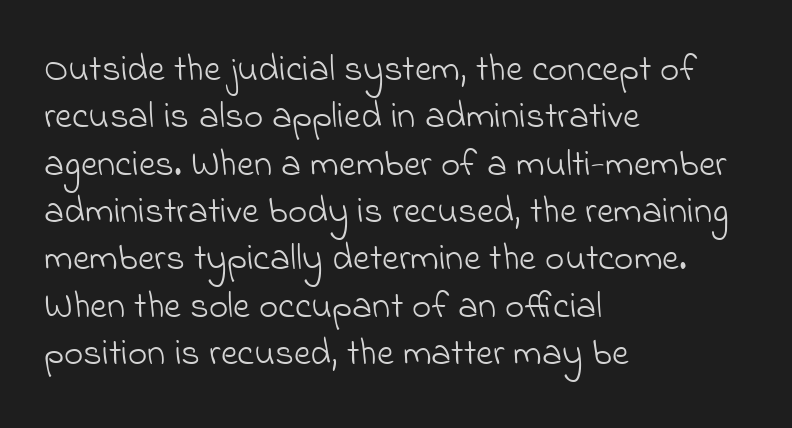
Q: Is the text bold? A: No.
Q: Is the typeface a serif or a sans-serif typeface? A: Sans-serif.
Q: Is the text underlined? A: No.
Q: How is the paragraph aligned? A: Left-aligned.
Q: Is the spacing between letters normal or unusually wide? A: Normal.
Q: Is the spacing between lines tight, normal or loose? A: Normal.
Q: Width (condensed, normal, or wide)? A: Normal.
Q: Stroke contrast? A: Low.
Q: x-height? A: Small.
Q: Monospaced? A: No.
